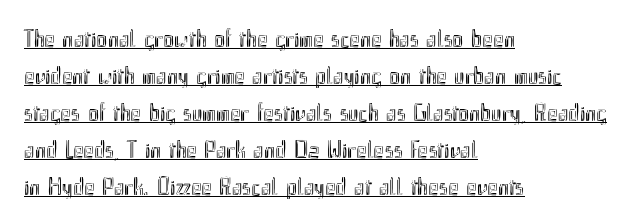
This is underlined copy, the kind a proofreader might mark for attention. Vertical spacing — default. Characters follow at the spacing the type designer built in. Nope, not italic — everything's standing straight.
